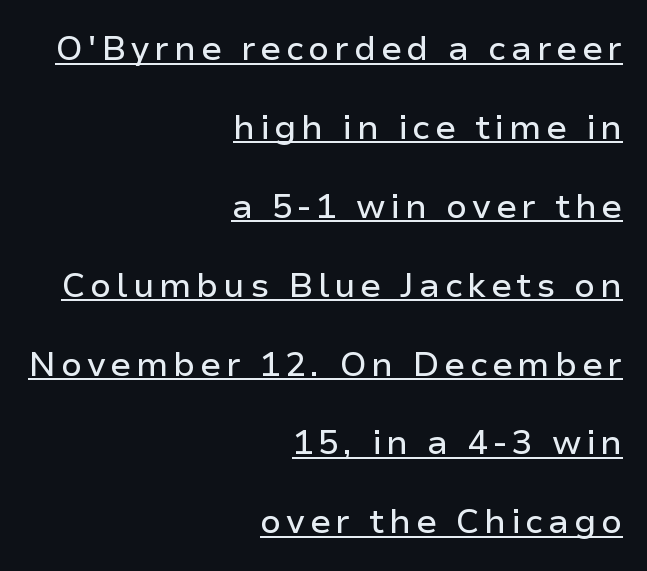
This sample has the flowing, uneven cadence of proportional lettering. Compared with typical paragraphs, the rows here are farther apart. The lines in this sample share a right terminus and differ only in where they begin. A baseline rule has been typeset under these characters. Vertical strokes here are truly vertical. Grotesque or geometric, the face here clearly has no serifs.
